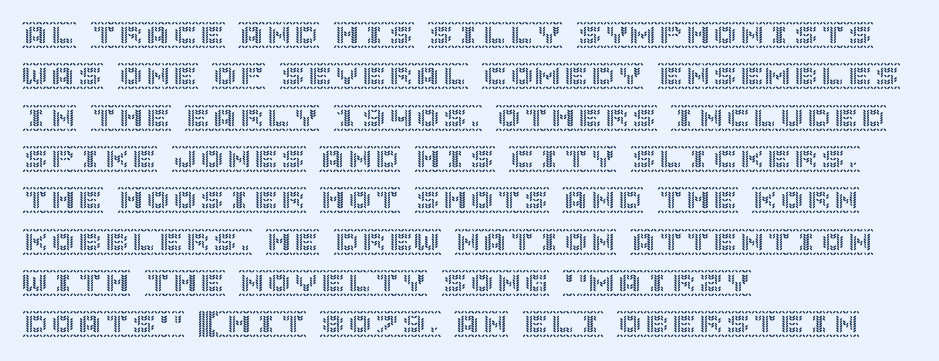
{"italic": "no", "underline": "no", "align": "left", "line_spacing": "normal", "line_spacing_ratio": 1.53, "letter_spacing": "normal", "letter_spacing_em": 0.0, "glyph_px": 27}
